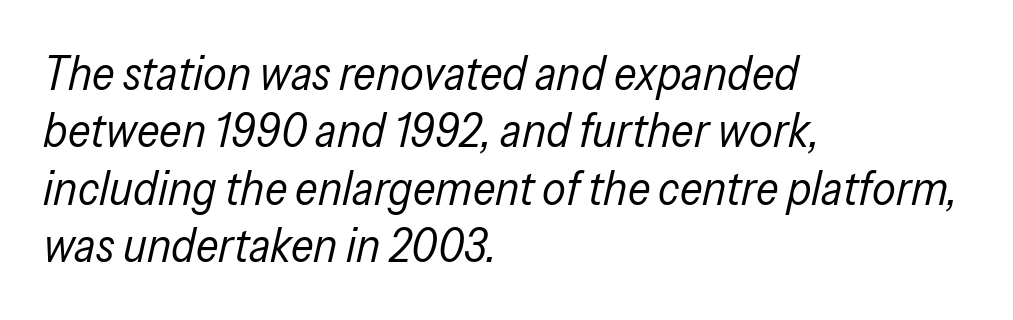
{"italic": "yes", "lean": "right", "slant_degrees": 13, "bold": "no", "weight": "regular", "width": "condensed", "stroke_contrast": "low", "x_height": "medium", "monospaced": "no", "underline": "no", "align": "left", "line_spacing_ratio": 1.22, "letter_spacing": "normal", "letter_spacing_em": 0.0, "glyph_px": 47}
